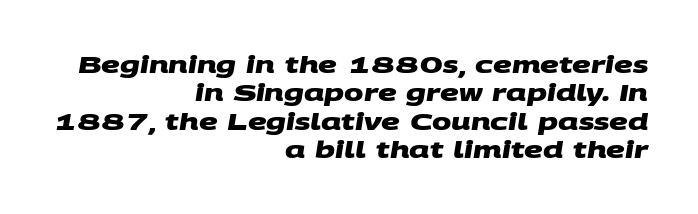
A bare baseline throughout the passage. No extra tracking has been applied to these lines. A flush-right, rag-left setting is used for this passage. Strong, thick strokes mark this as bold type.
